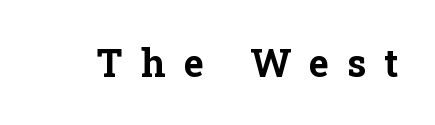
The image shows 38 px bold serif type, upright; set unusually wide letter spacing (+0.48 em), not underlined; low stroke contrast and a medium x-height.
